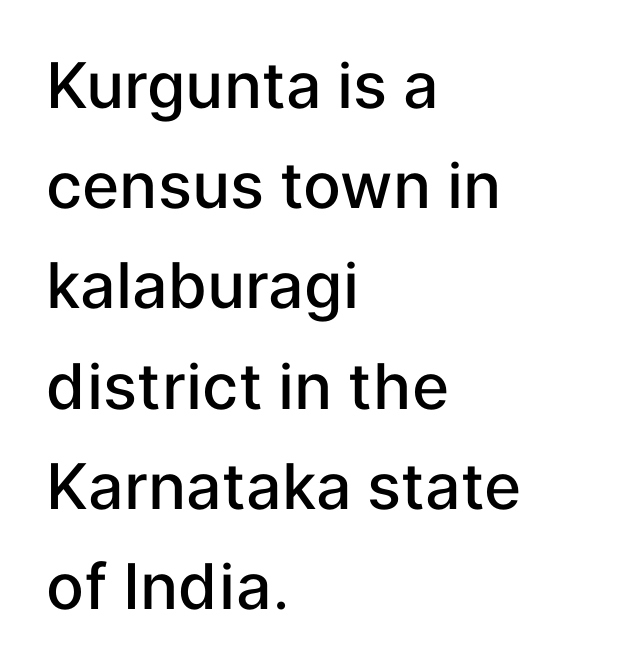
Q: Is the text bold? A: Semi-bold.
Q: Is the text italic (slanted)? A: No, it is upright.
Q: Is the typeface a serif or a sans-serif typeface? A: Sans-serif.
Q: Is the text underlined? A: No.
Q: How is the paragraph aligned? A: Left-aligned.
Q: Is the spacing between letters normal or unusually wide? A: Normal.
Q: Is the spacing between lines tight, normal or loose? A: Normal.
Q: Width (condensed, normal, or wide)? A: Normal.
Q: Stroke contrast? A: Low.
Q: x-height? A: Medium.
Q: Monospaced? A: No.
